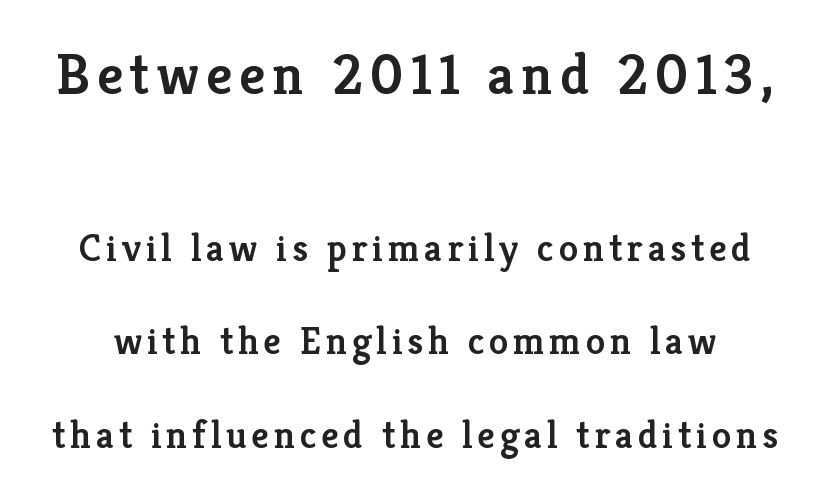
{"serif": "yes", "italic": "no", "bold": "semi", "weight": "semibold", "width": "normal", "stroke_contrast": "low", "x_height": "medium", "monospaced": "no", "underline": "no", "line_spacing": "loose", "line_spacing_ratio": 2.4, "larger_block": "first", "size_ratio": 1.49, "glyph_px": 58}
